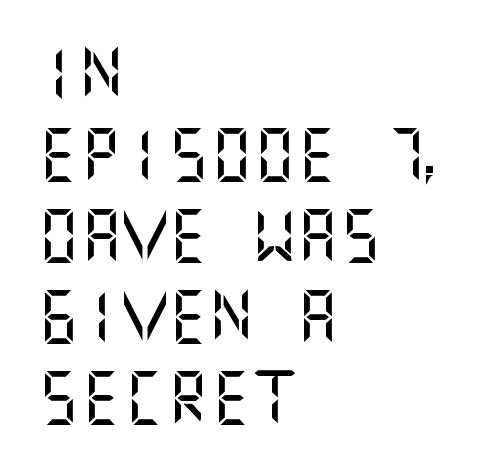
The image shows 54 px sans-serif type, upright; set left-aligned, normal line spacing (1.5x), normal letter spacing, not underlined; medium stroke contrast and a large x-height.
